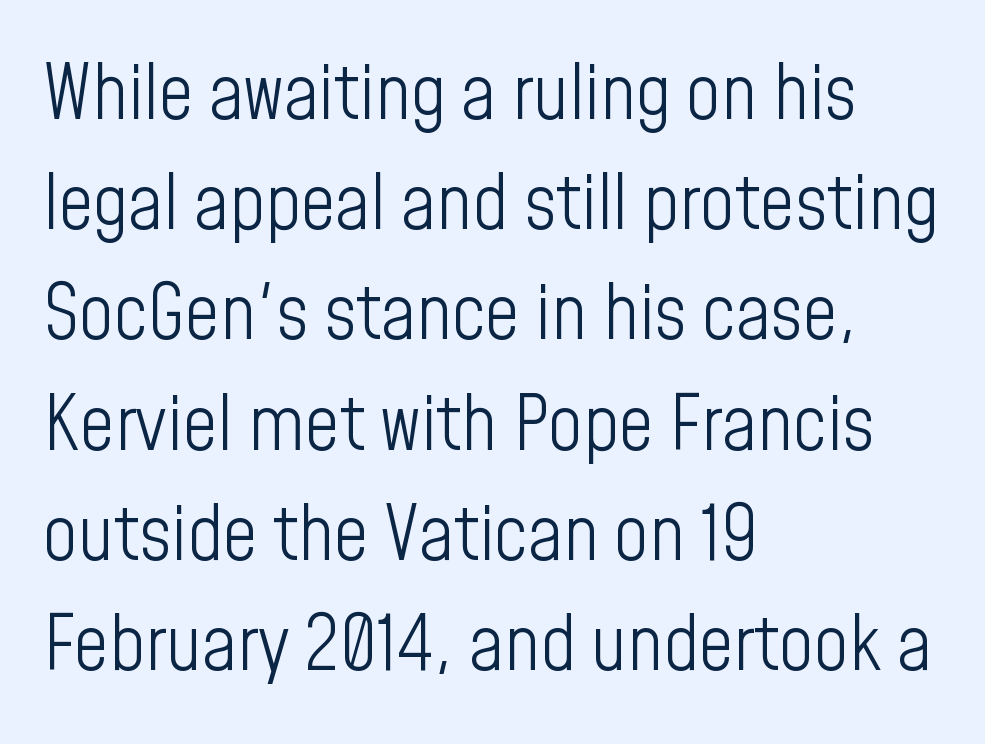
Look at the tracking — it's just the regular setting, nothing added. A sans-serif font was chosen for this passage. Summary of weight: not heavy and not bold. How would I describe the line gaps? Plain and ordinary. Bare-footed words on every line. Varying glyph widths throughout — classic text-font behaviour.
